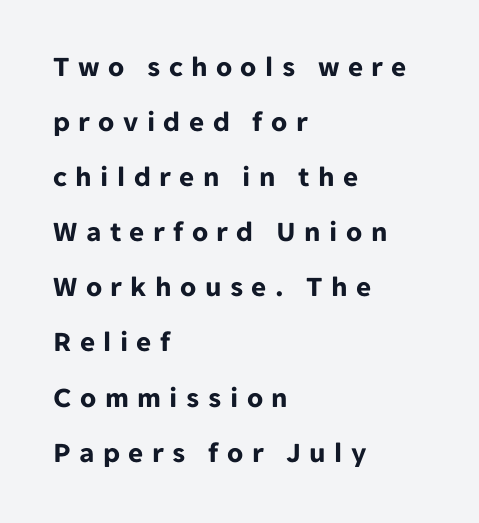
Q: Is the text bold? A: Yes.
Q: Is the text italic (slanted)? A: No, it is upright.
Q: Is the typeface a serif or a sans-serif typeface? A: Sans-serif.
Q: Is the text underlined? A: No.
Q: How is the paragraph aligned? A: Left-aligned.
Q: Is the spacing between letters normal or unusually wide? A: Unusually wide.
Q: Is the spacing between lines tight, normal or loose? A: Loose.
Q: Width (condensed, normal, or wide)? A: Normal.
Q: Stroke contrast? A: Low.
Q: x-height? A: Medium.
Q: Monospaced? A: No.
